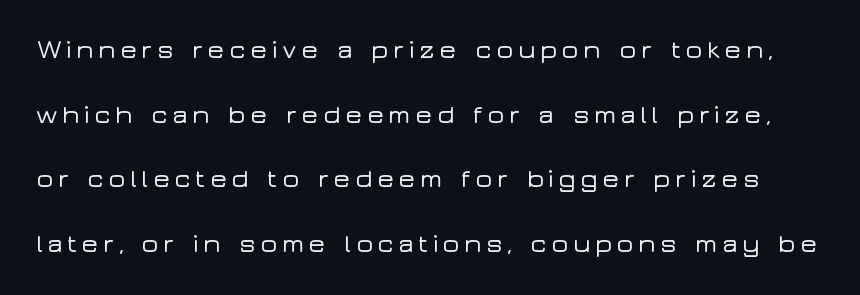
The image shows 26 px text type, upright; set loose line spacing (2.49x), not underlined.
